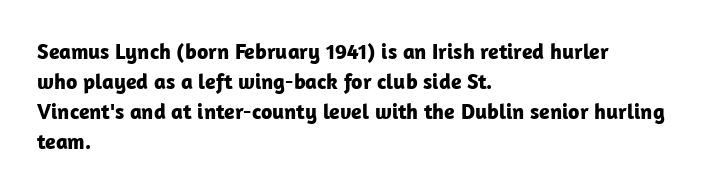
The image shows 22 px bold type, upright; set left-aligned, normal line spacing (1.36x), normal letter spacing, not underlined.
